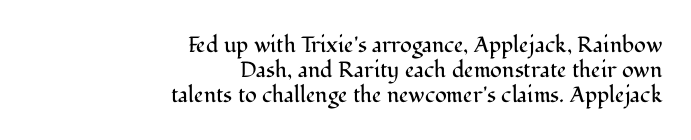
Q: Is the text bold? A: No.
Q: Is the text italic (slanted)? A: No, it is upright.
Q: Is the text underlined? A: No.
Q: How is the paragraph aligned? A: Right-aligned.
Q: Is the spacing between letters normal or unusually wide? A: Normal.
Q: Is the spacing between lines tight, normal or loose? A: Tight.
